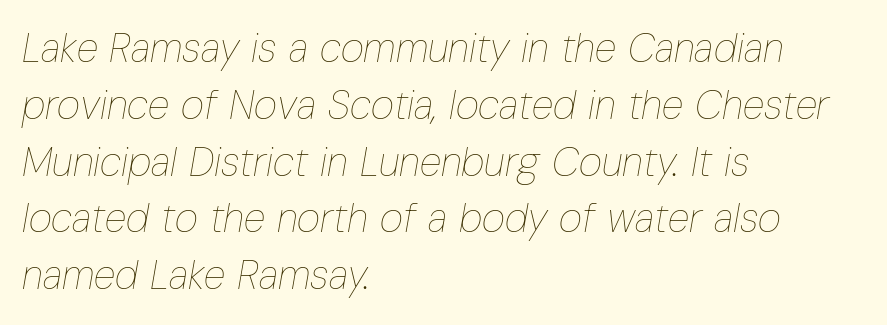
{"italic": "yes", "lean": "right", "slant_degrees": 10, "bold": "no", "weight": "thin", "width": "condensed", "stroke_contrast": "low", "x_height": "medium", "monospaced": "no", "underline": "no", "align": "left", "line_spacing": "normal", "line_spacing_ratio": 1.42, "letter_spacing": "normal", "letter_spacing_em": 0.0, "glyph_px": 40}
